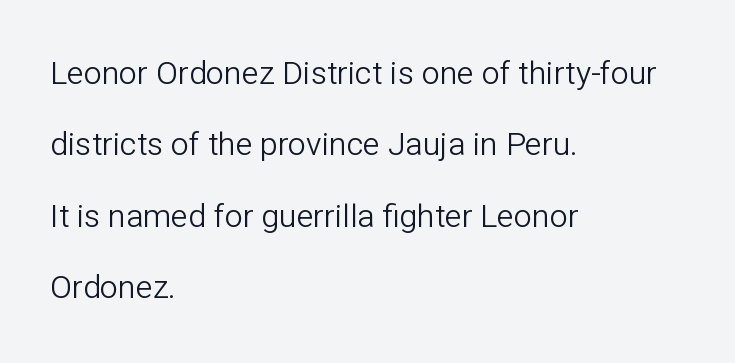
Letters have the restrained weight of plain body copy at most. A typesetter would call this proportional, since set widths differ per character. A student would call this left alignment; a typographer would say flush left, rag right. Style check: upright. The specimen omits any rule beneath the text block's lines.
